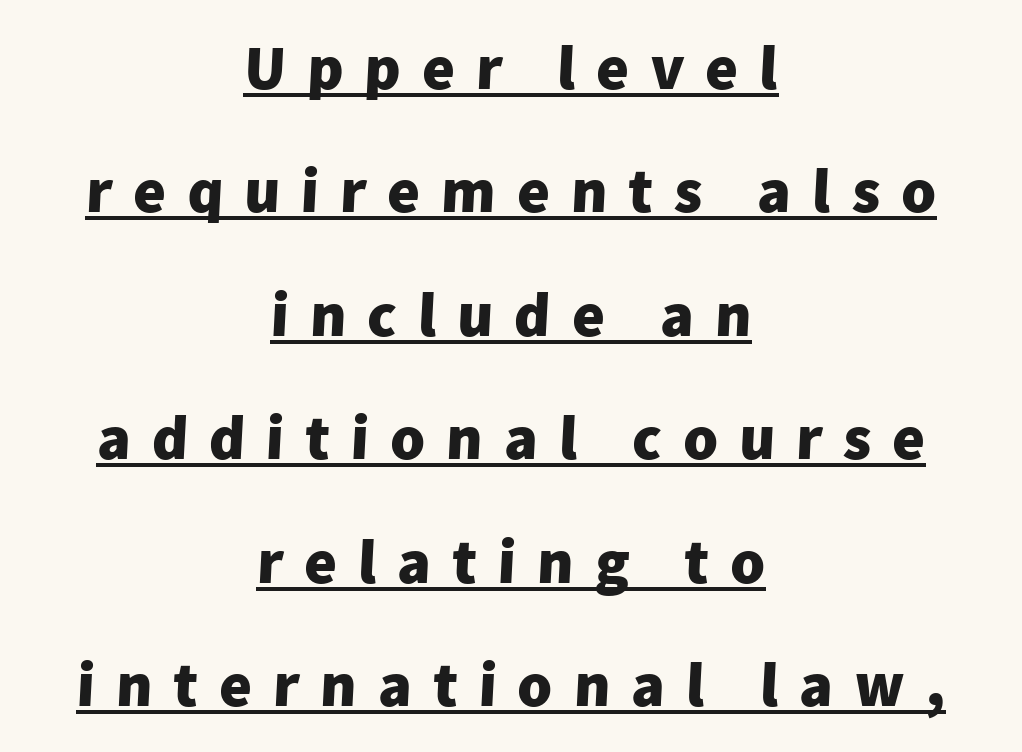
The image shows 63 px heavy sans-serif type; set centered, loose line spacing (1.96x), unusually wide letter spacing (+0.33 em), underlined; low stroke contrast and a medium x-height.
